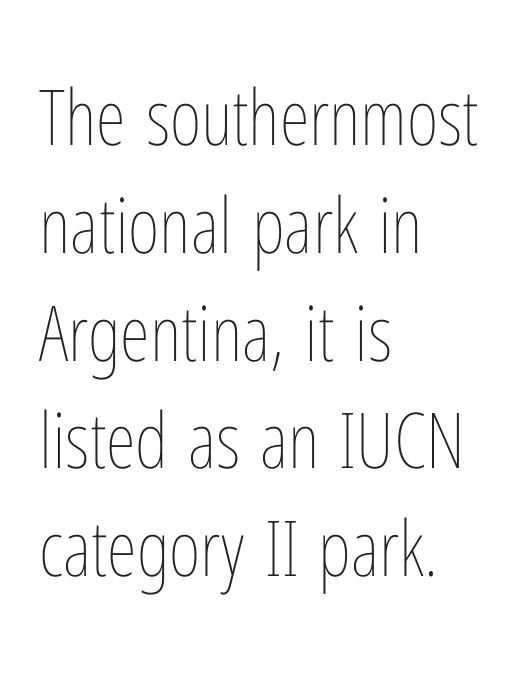
The image shows 77 px thin, condensed type, upright; set left-aligned, normal line spacing (1.4x), normal letter spacing, not underlined; low stroke contrast and a medium x-height.
